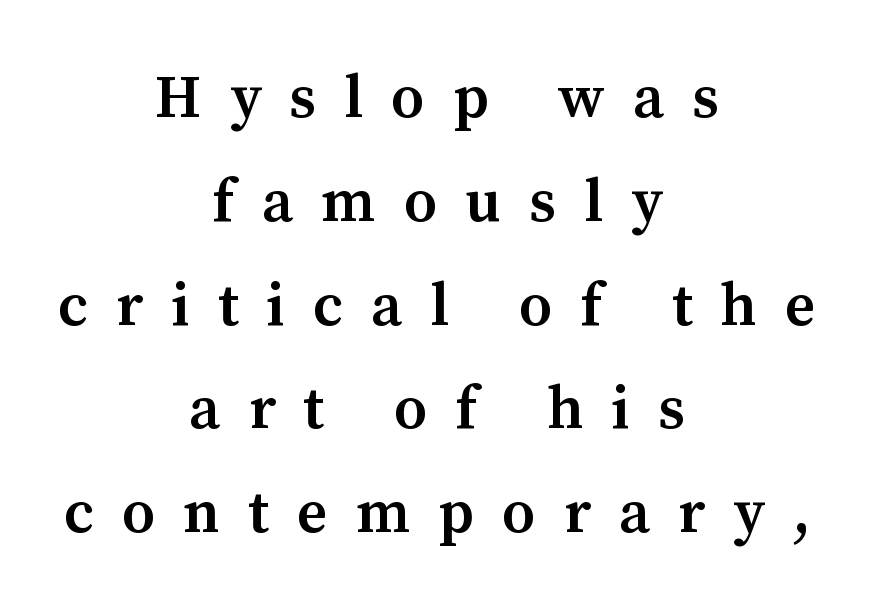
{"serif": "yes", "italic": "no", "bold": "semi", "weight": "semibold", "width": "normal", "stroke_contrast": "medium", "x_height": "medium", "monospaced": "no", "underline": "no", "align": "center", "line_spacing_ratio": 1.73, "letter_spacing": "wide", "letter_spacing_em": 0.47, "glyph_px": 60}
